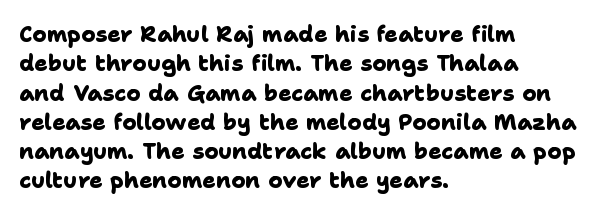
Q: Is the text bold? A: Yes.
Q: Is the text underlined? A: No.
Q: How is the paragraph aligned? A: Left-aligned.
Q: Is the spacing between letters normal or unusually wide? A: Normal.
Q: Is the spacing between lines tight, normal or loose? A: Normal.
